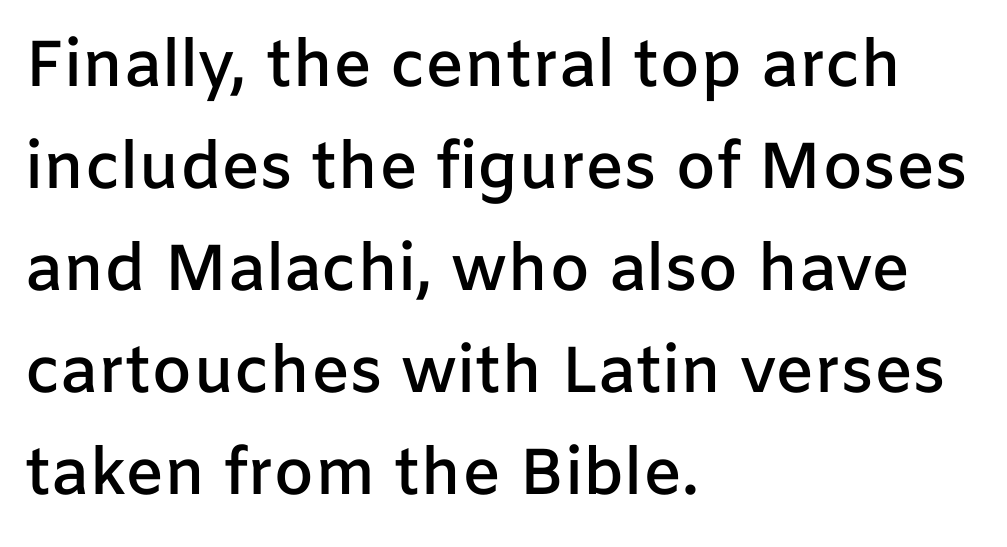
Q: Is the text bold? A: Semi-bold.
Q: Is the text italic (slanted)? A: No, it is upright.
Q: Is the typeface a serif or a sans-serif typeface? A: Sans-serif.
Q: Is the text underlined? A: No.
Q: How is the paragraph aligned? A: Left-aligned.
Q: Is the spacing between letters normal or unusually wide? A: Normal.
Q: Is the spacing between lines tight, normal or loose? A: Normal.
Q: Width (condensed, normal, or wide)? A: Normal.
Q: Stroke contrast? A: Low.
Q: x-height? A: Medium.
Q: Monospaced? A: No.
